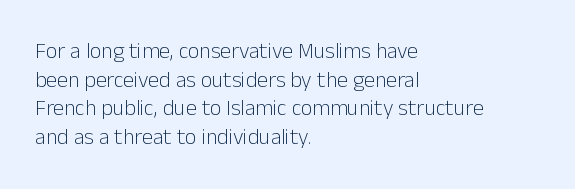
Q: Is the text bold? A: No.
Q: Is the text italic (slanted)? A: No, it is upright.
Q: Is the text underlined? A: No.
Q: How is the paragraph aligned? A: Left-aligned.
Q: Is the spacing between letters normal or unusually wide? A: Normal.
Q: Is the spacing between lines tight, normal or loose? A: Normal.
